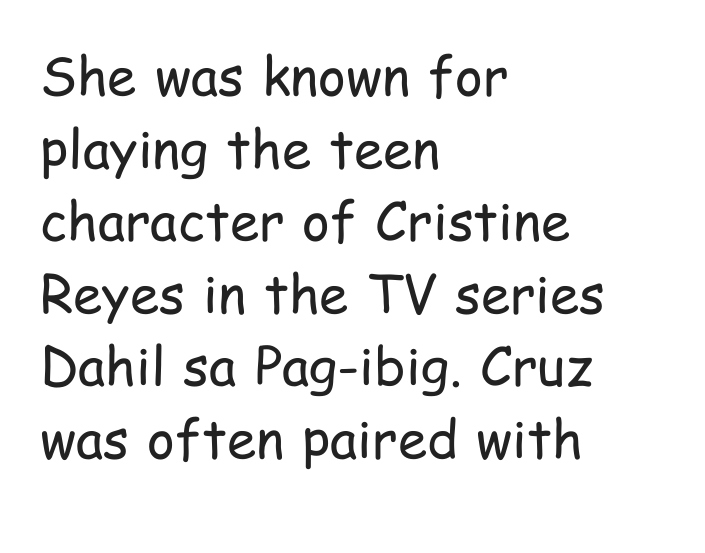
The image shows 53 px regular-weight, condensed sans-serif type, upright; set left-aligned, normal line spacing (1.37x), normal letter spacing, not underlined; low stroke contrast and a medium x-height.
